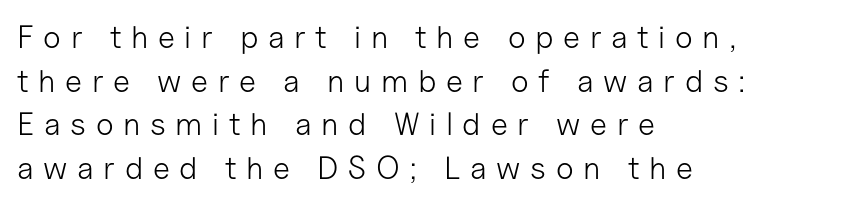
The letters advance in unequal steps, a hallmark of proportional type. Counters stay open thanks to moderate or lighter strokes. The passage shown has open, widely tracked lettering throughout. Words float on clear page, feet unadorned.
